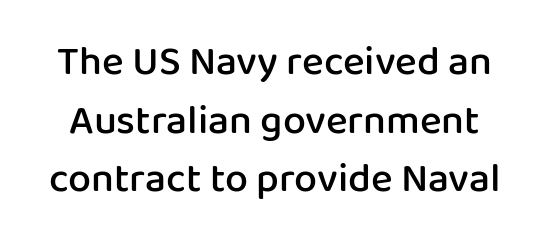
Characters remain perfectly vertical along every line. The baseline area is clear. This sample has the flowing, uneven cadence of proportional lettering. The letters are semibold — heavier than regular but short of a full bold.
